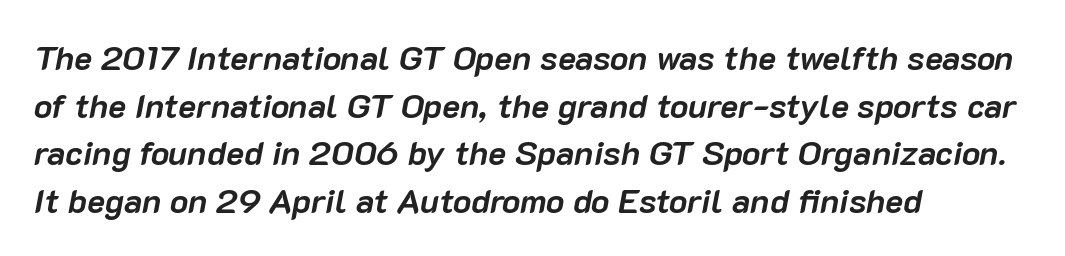
{"italic": "yes", "lean": "right", "slant_degrees": 10, "bold": "yes", "weight": "semibold", "width": "normal", "stroke_contrast": "low", "x_height": "medium", "monospaced": "no", "underline": "no", "align": "left", "line_spacing": "normal", "line_spacing_ratio": 1.4, "letter_spacing": "normal", "letter_spacing_em": 0.0, "glyph_px": 34}
